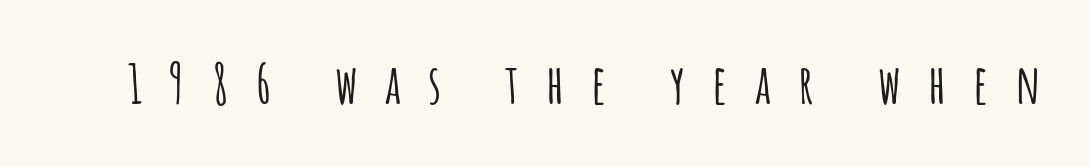
Each letter's strokes conclude bluntly, with no projecting serifs. Words float on clear page, feet unadorned. The specimen reads as upright at a glance. You could not count columns in this text — the font is proportionally spaced. The face used here is rendered with a markedly widened letterfit.
